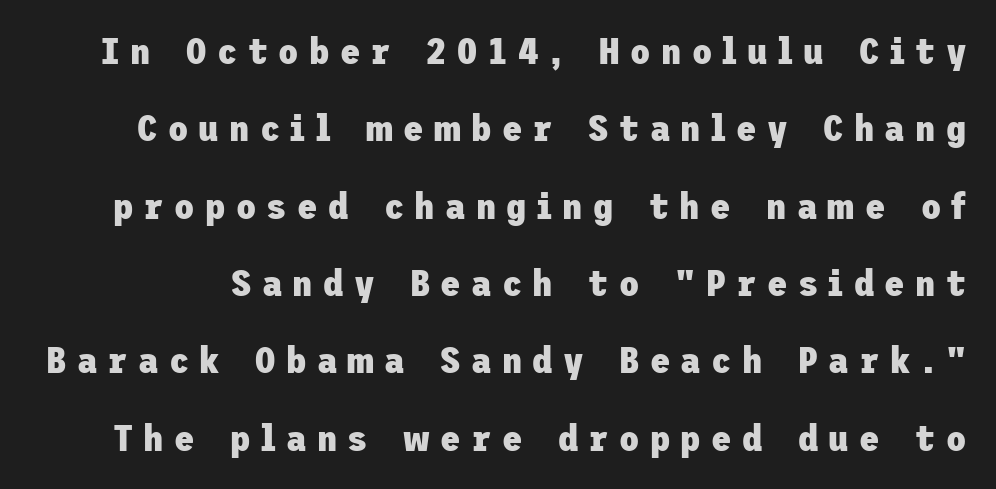
Q: Is the text bold? A: Yes.
Q: Is the text italic (slanted)? A: No, it is upright.
Q: Is the typeface a serif or a sans-serif typeface? A: Sans-serif.
Q: Is the text underlined? A: No.
Q: Is the spacing between letters normal or unusually wide? A: Unusually wide.
Q: Is the spacing between lines tight, normal or loose? A: Loose.
Q: Width (condensed, normal, or wide)? A: Normal.
Q: Stroke contrast? A: Low.
Q: x-height? A: Medium.
